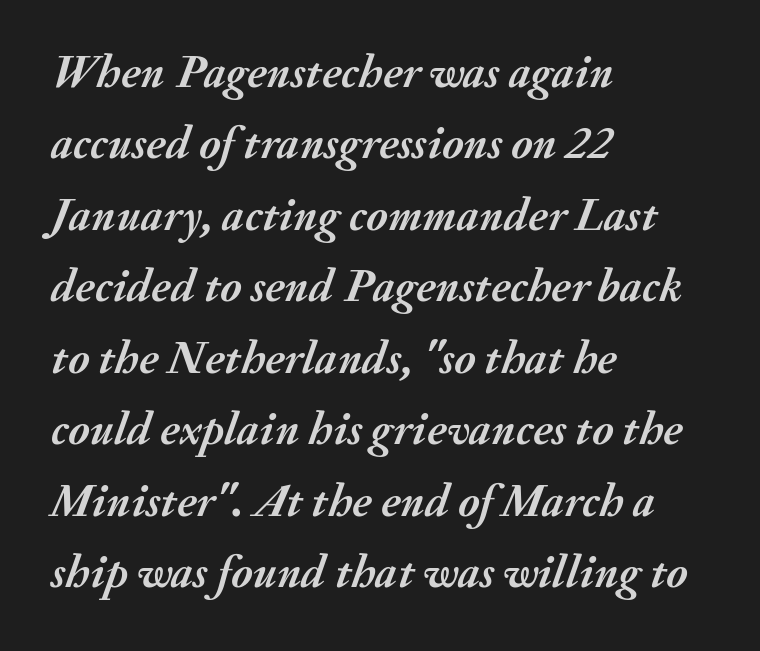
Tracking here is standard; glyphs follow each other at the usual distance. A clean baseline with only descenders dipping below it. The letters advance in unequal steps, a hallmark of proportional type. Compared with typical paragraphs, the rows here are spaced about the same. The face used here has the dense, thick strokes of a bold. An italicized treatment has been applied to the whole sample.
